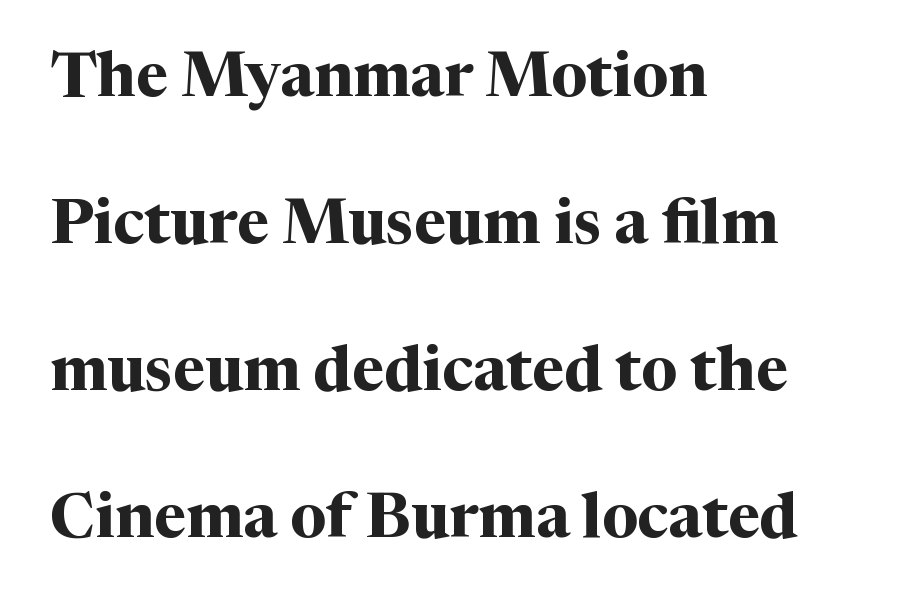
The image shows 62 px bold serif type, upright; set left-aligned, loose line spacing (2.37x), normal letter spacing, not underlined; medium stroke contrast and a medium x-height.
